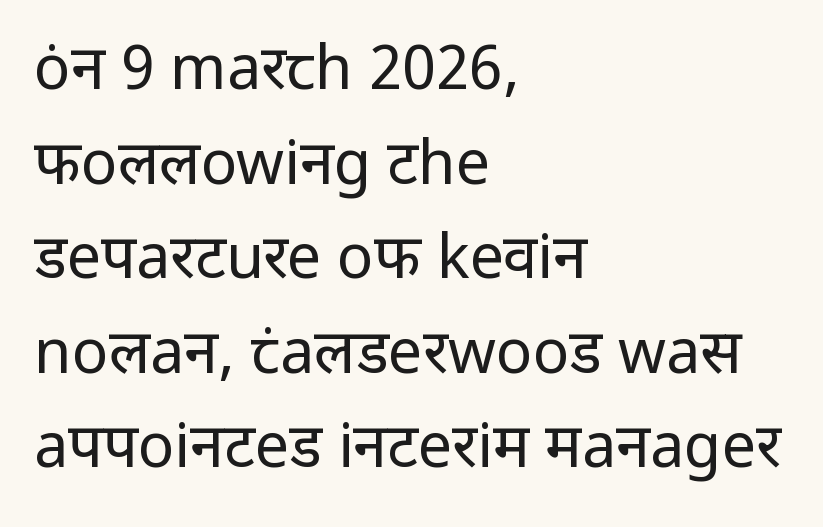
{"serif": "no", "italic": "no", "bold": "no", "weight": "regular", "width": "normal", "stroke_contrast": "low", "x_height": "medium", "monospaced": "no", "underline": "no", "align": "left", "line_spacing": "normal", "line_spacing_ratio": 1.55, "letter_spacing": "normal", "letter_spacing_em": 0.0, "glyph_px": 61}
